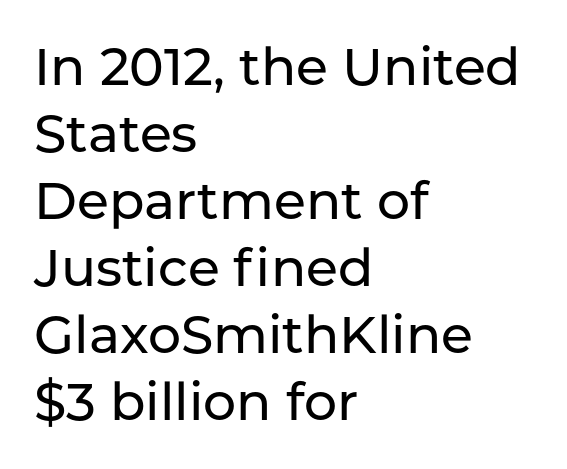
Q: Is the text italic (slanted)? A: No, it is upright.
Q: Is the typeface a serif or a sans-serif typeface? A: Sans-serif.
Q: Is the text underlined? A: No.
Q: How is the paragraph aligned? A: Left-aligned.
Q: Is the spacing between letters normal or unusually wide? A: Normal.
Q: Is the spacing between lines tight, normal or loose? A: Normal.
Q: Width (condensed, normal, or wide)? A: Normal.
Q: Stroke contrast? A: Low.
Q: x-height? A: Medium.
Q: Monospaced? A: No.
